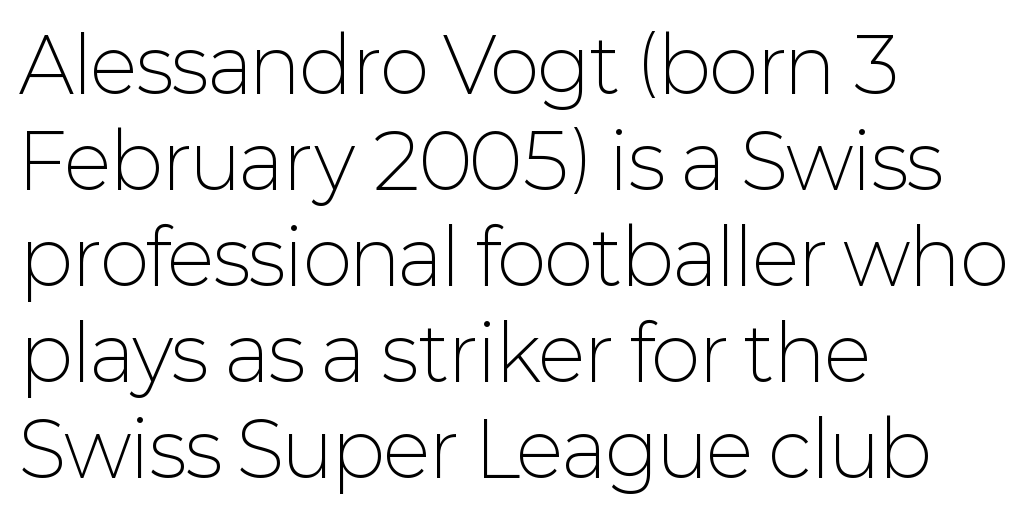
Q: Is the text bold? A: No.
Q: Is the text italic (slanted)? A: No, it is upright.
Q: Is the typeface a serif or a sans-serif typeface? A: Sans-serif.
Q: Is the text underlined? A: No.
Q: How is the paragraph aligned? A: Left-aligned.
Q: Is the spacing between letters normal or unusually wide? A: Normal.
Q: Is the spacing between lines tight, normal or loose? A: Normal.
Q: Width (condensed, normal, or wide)? A: Normal.
Q: Stroke contrast? A: Low.
Q: x-height? A: Medium.
Q: Monospaced? A: No.
